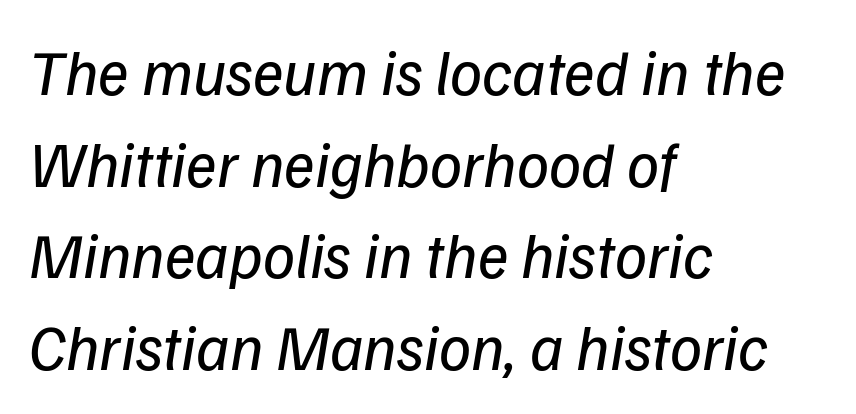
The image shows 64 px regular-weight type, italic (leaning right); set left-aligned, normal line spacing (1.43x), normal letter spacing, not underlined; low stroke contrast and a medium x-height.
